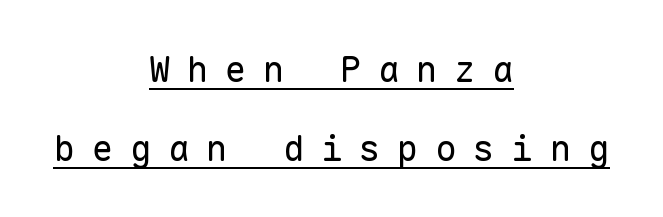
Type style note: lacks serifs. A typesetter would mark this as roman, not italic. One glance says open: line gaps are wider than usual. Compared with typical body copy, the letter spacing here is much looser. Underlined type.
